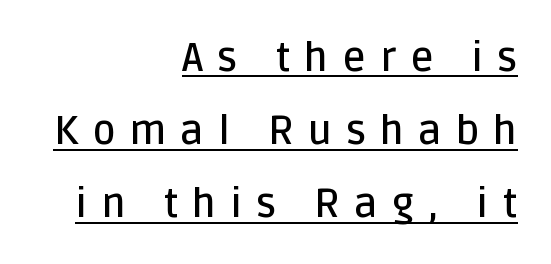
{"serif": "no", "italic": "no", "bold": "semi", "weight": "semibold", "width": "normal", "stroke_contrast": "low", "x_height": "large", "monospaced": "no", "underline": "yes", "align": "right", "line_spacing_ratio": 1.83, "letter_spacing": "wide", "letter_spacing_em": 0.35, "glyph_px": 40}
